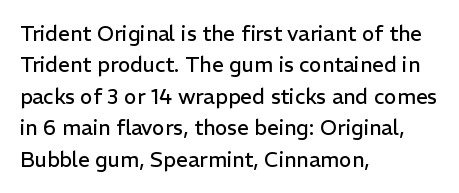
{"italic": "no", "bold": "no", "underline": "no", "align": "left", "line_spacing": "normal", "line_spacing_ratio": 1.5, "letter_spacing": "normal", "letter_spacing_em": 0.0, "glyph_px": 21}
